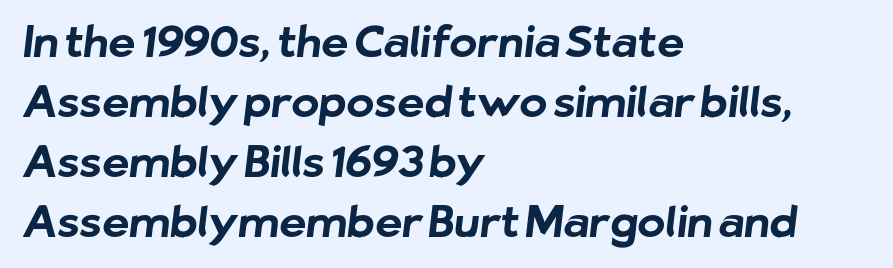
The image shows 42 px bold sans-serif type; set left-aligned, normal line spacing (1.43x), normal letter spacing, not underlined; low stroke contrast and a medium x-height.
